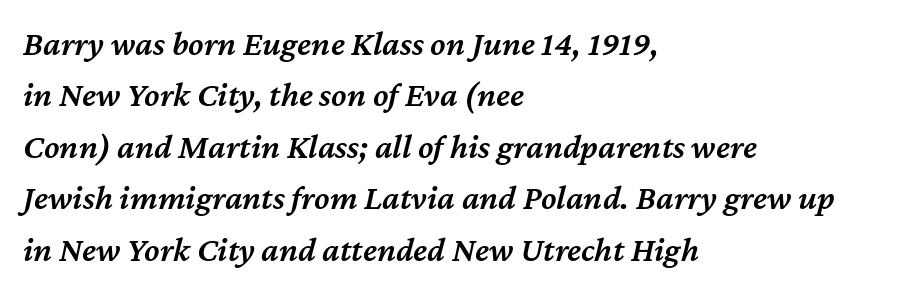
Q: Is the text bold? A: Semi-bold.
Q: Is the text italic (slanted)? A: Yes, it leans right by about 12 degrees.
Q: Is the text underlined? A: No.
Q: How is the paragraph aligned? A: Left-aligned.
Q: Is the spacing between letters normal or unusually wide? A: Normal.
Q: Is the spacing between lines tight, normal or loose? A: Normal.
Q: Width (condensed, normal, or wide)? A: Normal.
Q: Stroke contrast? A: Medium.
Q: x-height? A: Medium.
Q: Monospaced? A: No.
